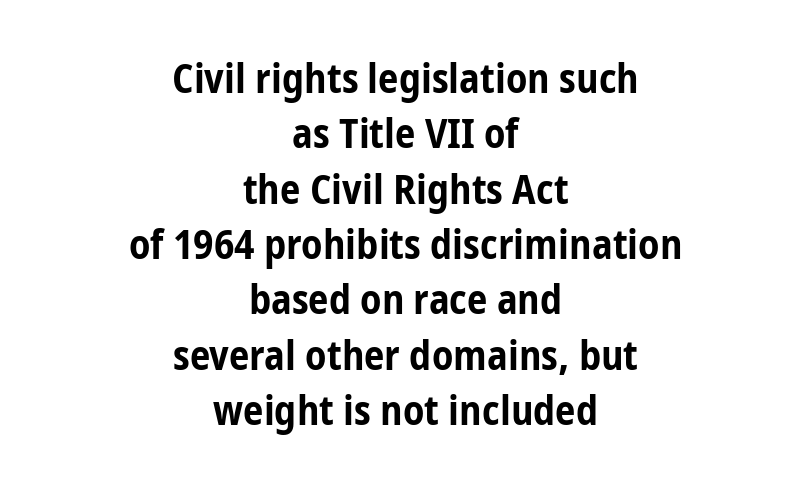
Q: Is the text bold? A: Yes.
Q: Is the text italic (slanted)? A: No, it is upright.
Q: Is the typeface a serif or a sans-serif typeface? A: Sans-serif.
Q: Is the text underlined? A: No.
Q: How is the paragraph aligned? A: Centered.
Q: Is the spacing between letters normal or unusually wide? A: Normal.
Q: Is the spacing between lines tight, normal or loose? A: Normal.
Q: Width (condensed, normal, or wide)? A: Condensed.
Q: Stroke contrast? A: Low.
Q: x-height? A: Medium.
Q: Monospaced? A: No.
